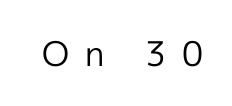
{"serif": "no", "italic": "no", "bold": "no", "weight": "regular", "width": "normal", "x_height": "medium", "monospaced": "no", "underline": "no", "letter_spacing": "wide", "letter_spacing_em": 0.46, "glyph_px": 34}
